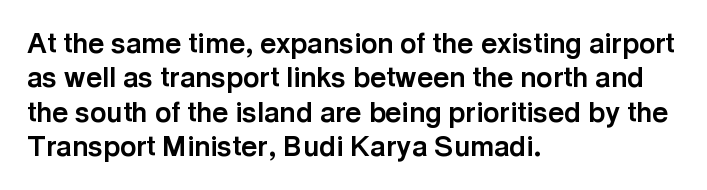
The image shows 28 px bold sans-serif type, upright; set left-aligned, line spacing 1.23x, normal letter spacing, not underlined; a medium x-height.
